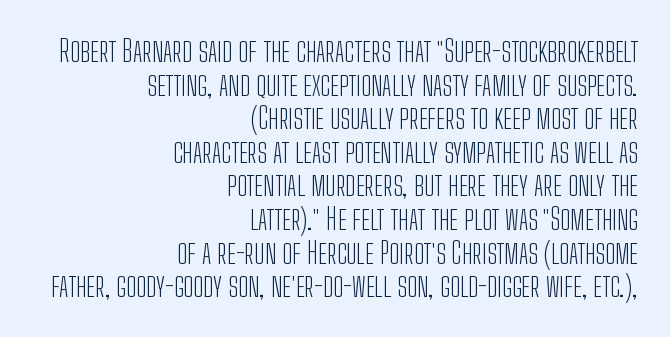
Counters stay open thanks to moderate or lighter strokes. The rendering shows plain stroke endings on the letterforms — a sans-serif design. Students, observe: this is what under-led, compact text looks like. Ordinary non-slanted type is in use. Does extra space separate the letters? No, they use regular spacing. Line endings align vertically; line beginnings do not.
